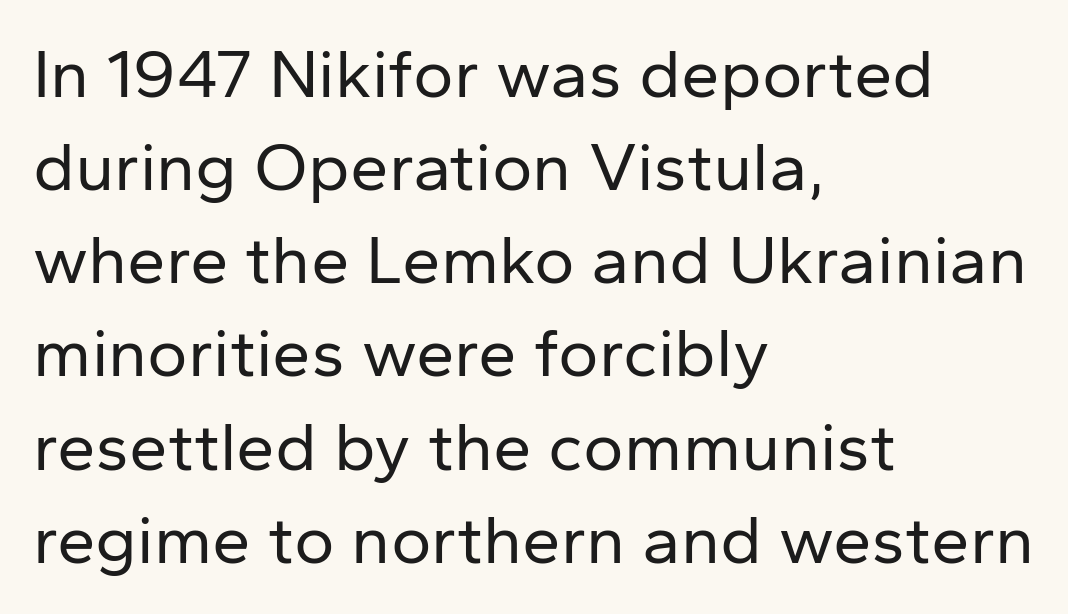
The image shows 69 px regular-weight sans-serif type, upright; set left-aligned, normal line spacing (1.35x), normal letter spacing, not underlined; low stroke contrast and a medium x-height.
